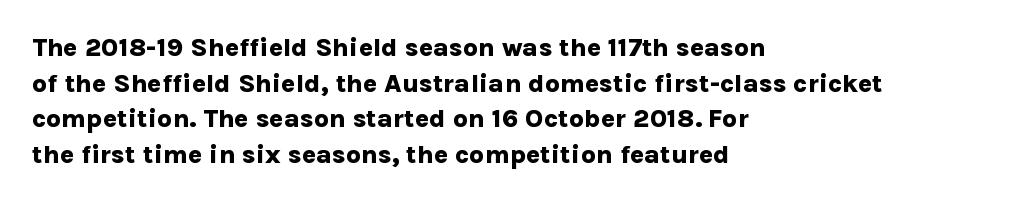
{"italic": "no", "bold": "yes", "underline": "no", "align": "left", "line_spacing": "normal", "line_spacing_ratio": 1.37, "letter_spacing": "normal", "letter_spacing_em": 0.0, "glyph_px": 26}
